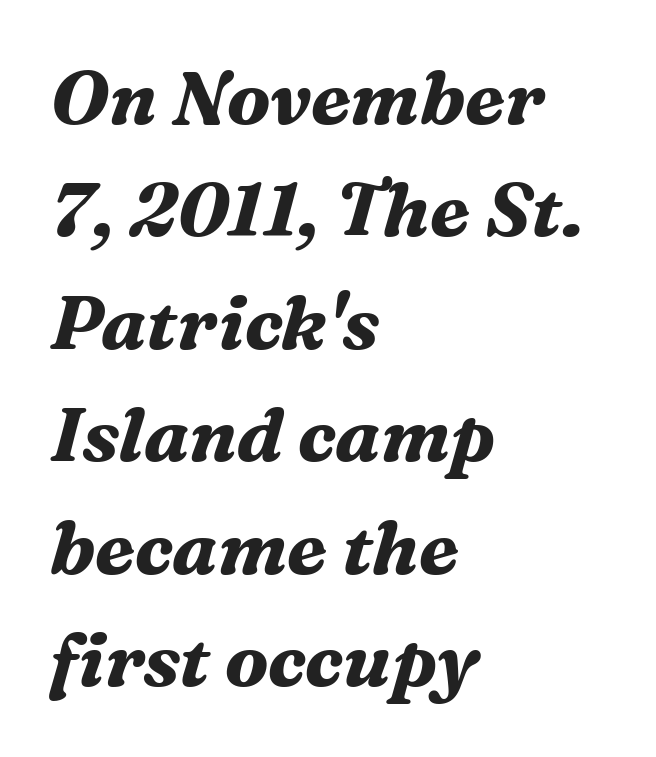
There's an unmistakable incline to the writing here. Horizontally, the lines are justified to the leading edge only. Students, note that the glyphs here touch the page at normal intervals. The foot of each line stays bare and open. In terms of weight, the rendering is a true, heavy bold. Compared with typical paragraphs, the rows here are spaced about the same.
